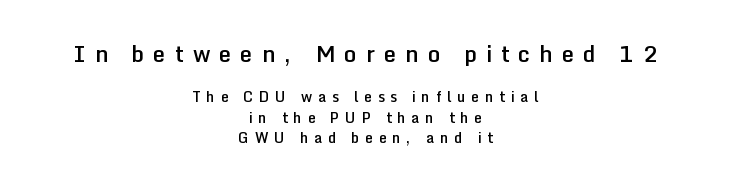
Q: Is the text bold? A: Semi-bold.
Q: Is the text italic (slanted)? A: No, it is upright.
Q: Is the text underlined? A: No.
Q: How is the paragraph aligned? A: Centered.
Q: Is the spacing between letters normal or unusually wide? A: Unusually wide.
Q: Is the spacing between lines tight, normal or loose? A: Normal.
Q: Which block of text is set in a larger size, the first (top) or the second (bottom)? A: The first (top) one.
